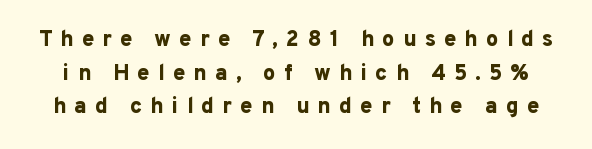
{"italic": "no", "bold": "yes", "underline": "no", "line_spacing": "normal", "line_spacing_ratio": 1.53, "letter_spacing": "wide", "letter_spacing_em": 0.37, "glyph_px": 22}
